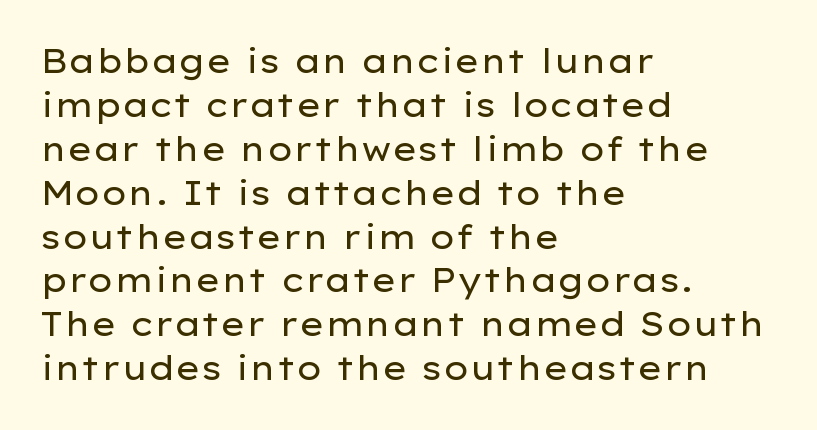
{"serif": "no", "italic": "no", "bold": "no", "weight": "regular", "width": "wide", "stroke_contrast": "low", "x_height": "medium", "monospaced": "no", "underline": "no", "align": "left", "line_spacing": "normal", "line_spacing_ratio": 1.33, "letter_spacing": "normal", "letter_spacing_em": 0.0, "glyph_px": 33}
